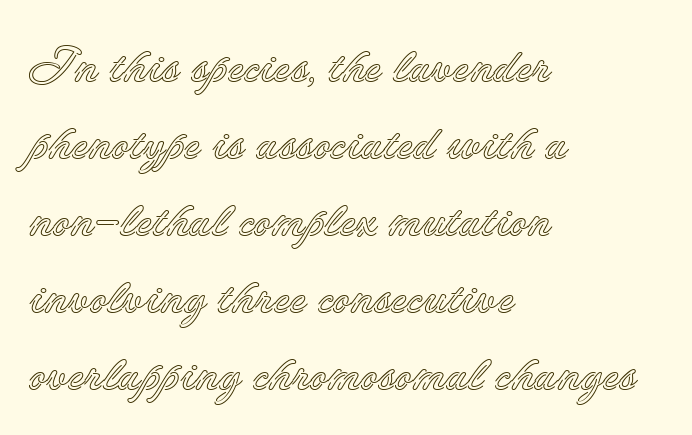
Spacing between characters is what you'd get straight out of the box. The passage shown is not underscored anywhere. The letters advance in unequal steps, a hallmark of proportional type. Is there much room between lines? A standard amount, neither cramped nor airy.
